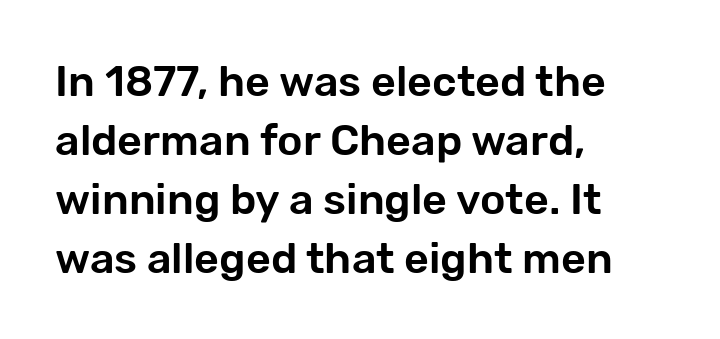
Only glyphs here, with clear space below each row. The letters carry no serifs — their stems end cleanly without finishing strokes. Each new line begins a customary step beneath the previous one. The axis of the letterforms is exactly vertical. This sample has the flowing, uneven cadence of proportional lettering.
